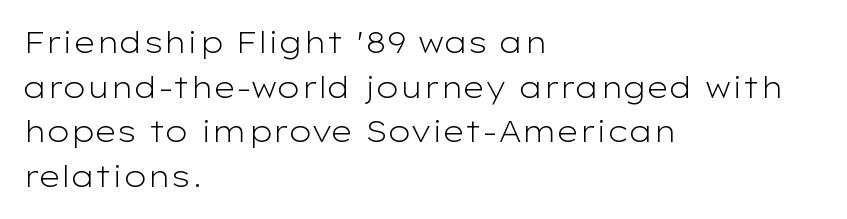
The image shows 30 px light, wide sans-serif type, upright; set left-aligned, normal line spacing (1.49x), normal letter spacing, not underlined; low stroke contrast and a medium x-height.
